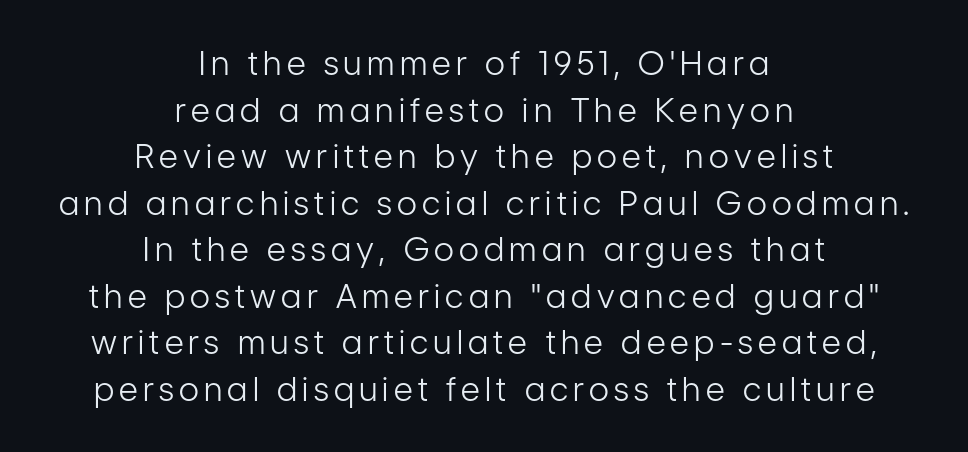
{"serif": "no", "italic": "no", "bold": "no", "weight": "light", "width": "condensed", "stroke_contrast": "low", "x_height": "medium", "monospaced": "no", "underline": "no", "align": "center", "line_spacing": "normal", "line_spacing_ratio": 1.41, "glyph_px": 33}
